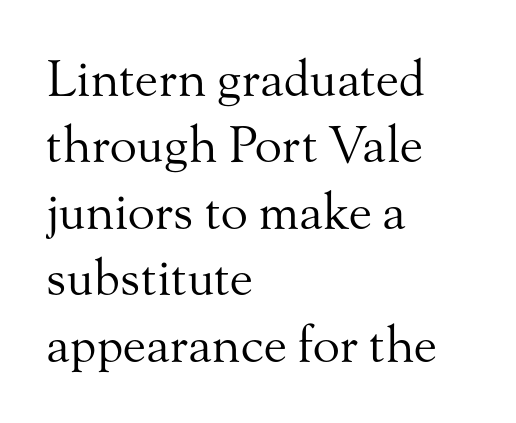
Q: Is the text bold? A: No.
Q: Is the text italic (slanted)? A: No, it is upright.
Q: Is the typeface a serif or a sans-serif typeface? A: Serif.
Q: Is the text underlined? A: No.
Q: How is the paragraph aligned? A: Left-aligned.
Q: Is the spacing between letters normal or unusually wide? A: Normal.
Q: Is the spacing between lines tight, normal or loose? A: Normal.
Q: Width (condensed, normal, or wide)? A: Normal.
Q: Stroke contrast? A: Medium.
Q: x-height? A: Small.
Q: Monospaced? A: No.
